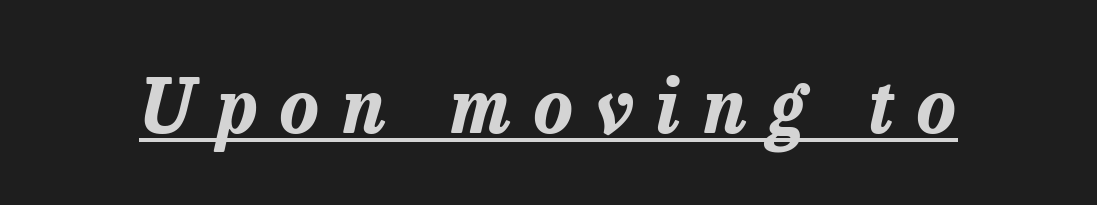
A continuous stroke trails under the words, as in a hyperlink. An italicized treatment has been applied to the whole sample. Typesetter's note: full bold, strokes at maximum text heaviness. Does extra space separate the letters? Yes, quite a lot of it. The face used here is proportionally spaced, like ordinary book or web type.
